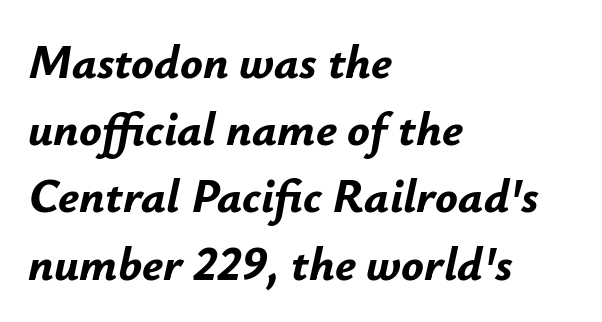
The image shows 47 px bold type, italic (leaning right); set left-aligned, normal line spacing (1.43x), normal letter spacing, not underlined; low stroke contrast and a small x-height.
